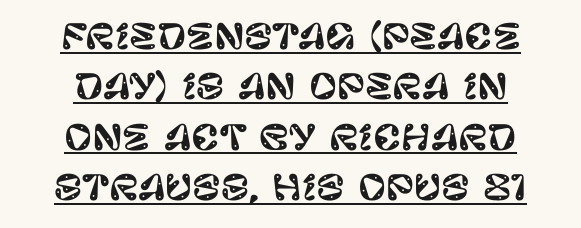
Q: Is the text italic (slanted)? A: Yes.
Q: Is the typeface a serif or a sans-serif typeface? A: Sans-serif.
Q: Is the text underlined? A: Yes.
Q: How is the paragraph aligned? A: Centered.
Q: Is the spacing between letters normal or unusually wide? A: Normal.
Q: Is the spacing between lines tight, normal or loose? A: Normal.
Q: Width (condensed, normal, or wide)? A: Normal.
Q: Stroke contrast? A: Low.
Q: x-height? A: Large.
Q: Monospaced? A: No.
